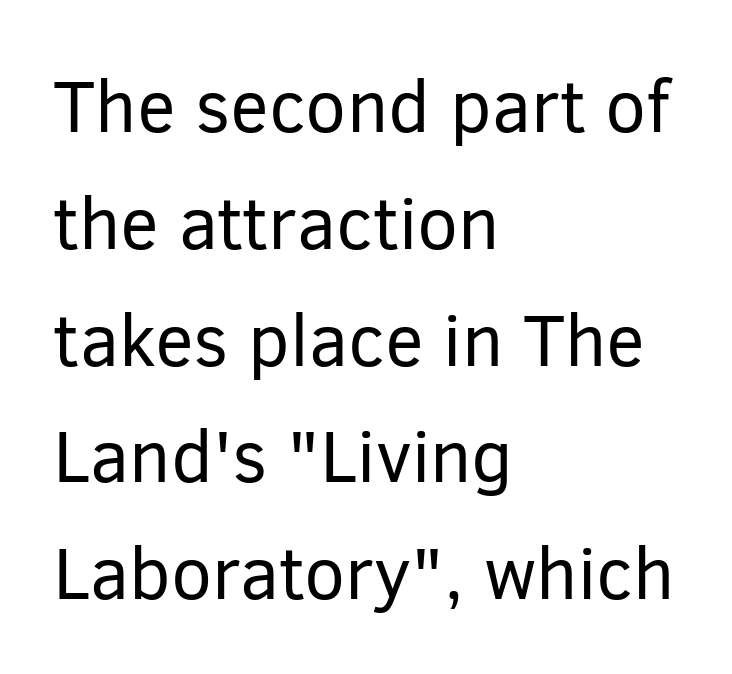
The image shows 73 px regular-weight sans-serif type, upright; set left-aligned, normal line spacing (1.6x), normal letter spacing, not underlined; low stroke contrast and a medium x-height.
